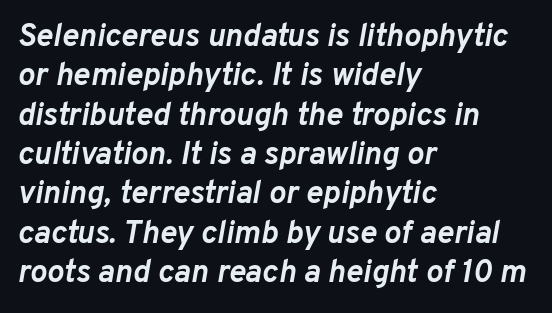
Horizontal alignment here is leftward, the default for most running prose. How are the letters spaced? Ordinarily, with no added tracking. The glyphs look as if they've been sheared to an angle. Each letter keeps its own natural width here, so spacing adapts to shape. Just letters on the line, the space beneath them empty. Pretty heavy lettering here — definitely bold.
